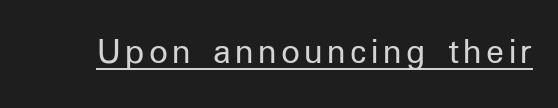
Q: Is the text bold? A: No.
Q: Is the text italic (slanted)? A: No, it is upright.
Q: Is the typeface a serif or a sans-serif typeface? A: Sans-serif.
Q: Is the text underlined? A: Yes.
Q: Width (condensed, normal, or wide)? A: Normal.
Q: Stroke contrast? A: Low.
Q: x-height? A: Medium.
Q: Monospaced? A: No.
